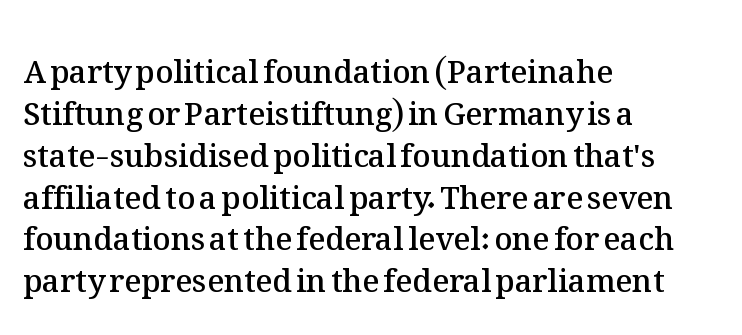
The passage shown is semibold, sitting just below true bold. Looks like regular typesetting: each glyph gets only the width it needs. What's the leading like? Ordinary, nothing unusual. Characters follow at the spacing the type designer built in. Unmarked baselines from the first word to the last.
